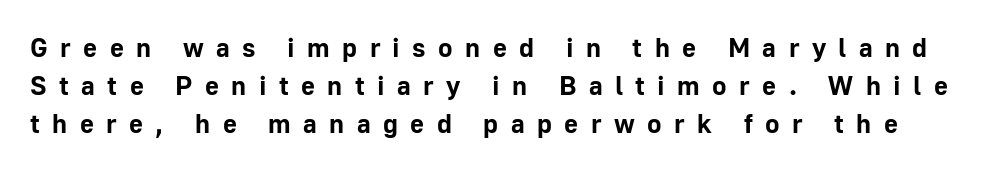
The image shows 27 px bold type, upright; set normal line spacing (1.41x), unusually wide letter spacing (+0.46 em), not underlined.
